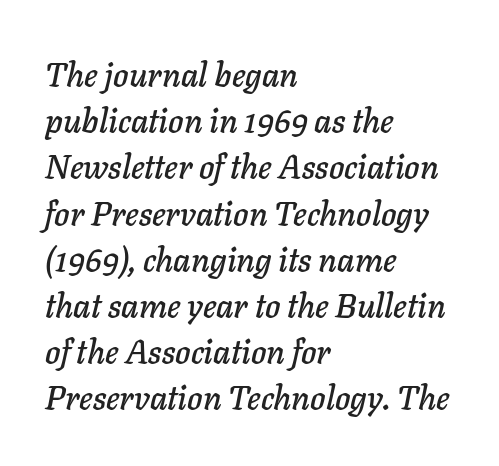
The rendering uses a moderate line-height, typical for paragraphs. Looks like regular typesetting: each glyph gets only the width it needs. Descenders are the only things crossing below the line. Slanted lettering throughout.
